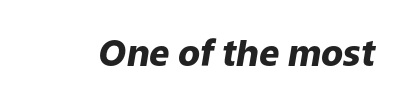
{"italic": "yes", "lean": "right", "slant_degrees": 9, "bold": "yes", "weight": "heavy", "width": "normal", "stroke_contrast": "low", "x_height": "medium", "monospaced": "no", "underline": "no", "letter_spacing": "normal", "letter_spacing_em": 0.0, "glyph_px": 36}
